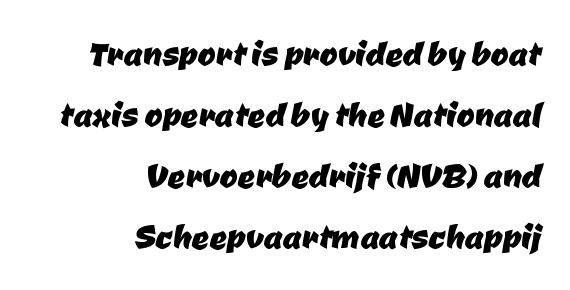
{"serif": "no", "width": "normal", "stroke_contrast": "low", "x_height": "medium", "monospaced": "no", "underline": "no", "align": "right", "line_spacing": "normal", "line_spacing_ratio": 1.42, "letter_spacing": "normal", "letter_spacing_em": 0.0, "glyph_px": 43}
